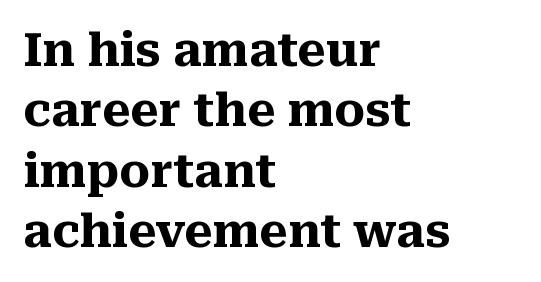
Q: Is the text bold? A: Yes.
Q: Is the text italic (slanted)? A: No, it is upright.
Q: Is the typeface a serif or a sans-serif typeface? A: Serif.
Q: Is the text underlined? A: No.
Q: How is the paragraph aligned? A: Left-aligned.
Q: Is the spacing between letters normal or unusually wide? A: Normal.
Q: Is the spacing between lines tight, normal or loose? A: Normal.
Q: Width (condensed, normal, or wide)? A: Normal.
Q: Stroke contrast? A: Medium.
Q: x-height? A: Medium.
Q: Monospaced? A: No.
